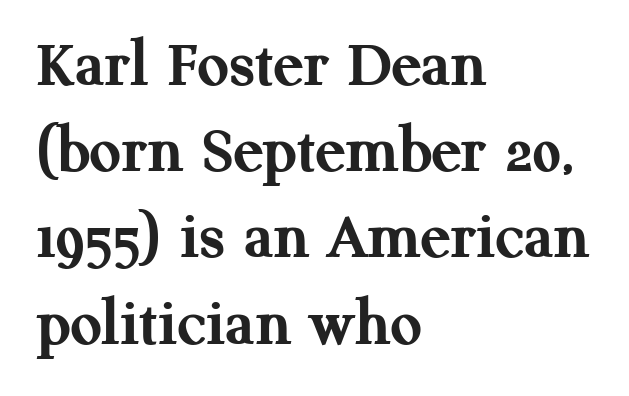
Q: Is the text bold? A: Yes.
Q: Is the text italic (slanted)? A: No, it is upright.
Q: Is the typeface a serif or a sans-serif typeface? A: Serif.
Q: Is the text underlined? A: No.
Q: How is the paragraph aligned? A: Left-aligned.
Q: Is the spacing between letters normal or unusually wide? A: Normal.
Q: Is the spacing between lines tight, normal or loose? A: Normal.
Q: Width (condensed, normal, or wide)? A: Normal.
Q: Stroke contrast? A: Medium.
Q: x-height? A: Medium.
Q: Monospaced? A: No.
